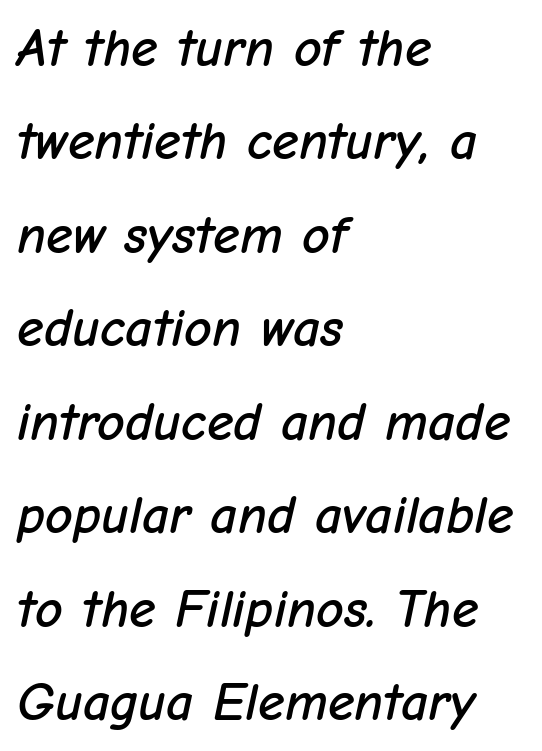
Q: Is the text italic (slanted)? A: Yes, it leans right by about 12 degrees.
Q: Is the text underlined? A: No.
Q: How is the paragraph aligned? A: Left-aligned.
Q: Is the spacing between letters normal or unusually wide? A: Normal.
Q: Width (condensed, normal, or wide)? A: Normal.
Q: Stroke contrast? A: Low.
Q: x-height? A: Medium.
Q: Monospaced? A: No.
